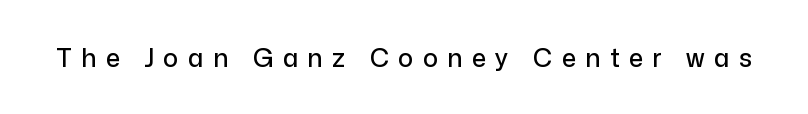
The image shows 25 px text type, upright; set unusually wide letter spacing (+0.38 em), not underlined.
